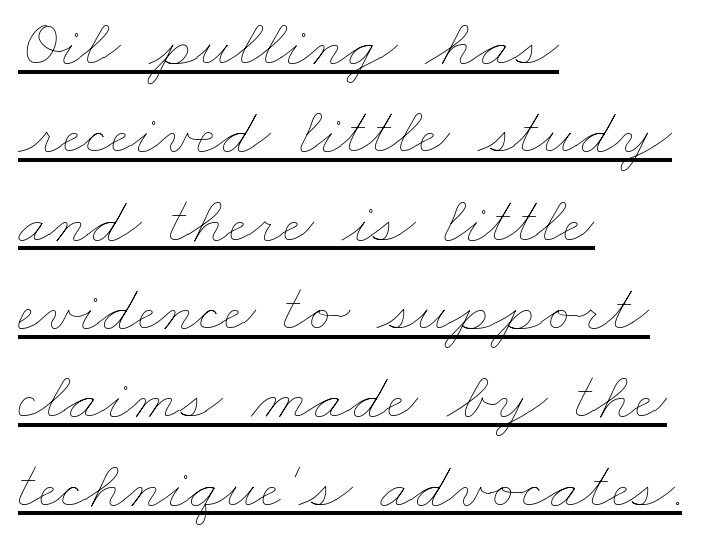
{"bold": "no", "weight": "thin", "width": "wide", "stroke_contrast": "low", "x_height": "small", "monospaced": "no", "underline": "yes", "align": "left", "line_spacing": "normal", "line_spacing_ratio": 1.28, "letter_spacing": "normal", "letter_spacing_em": 0.0, "glyph_px": 69}
